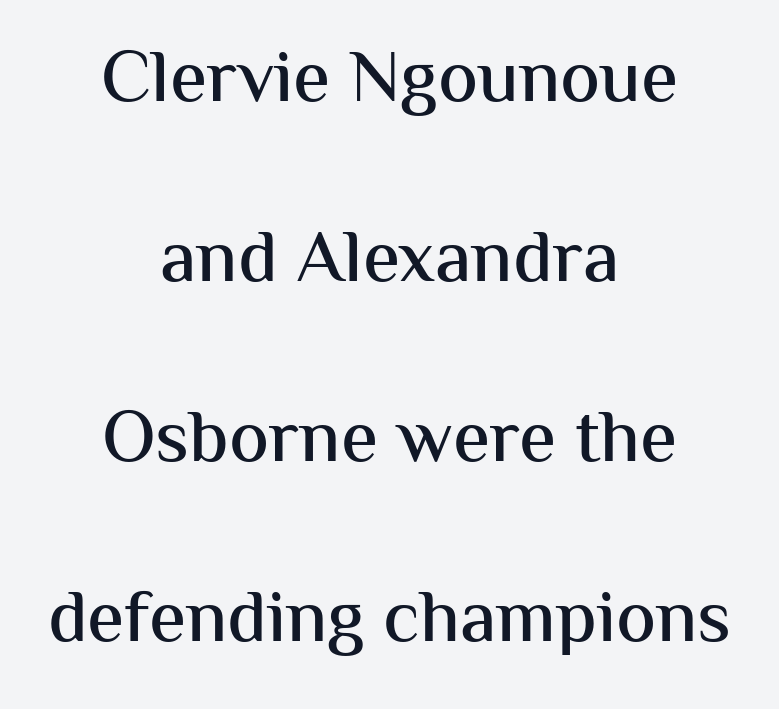
Observe the absence of serifs on each vertical stroke in this sample. The rendering keeps characters at their native spacing. Clear beneath every line of the passage. Each letter keeps its own natural width here, so spacing adapts to shape. These lines were composed using upright roman letters.
